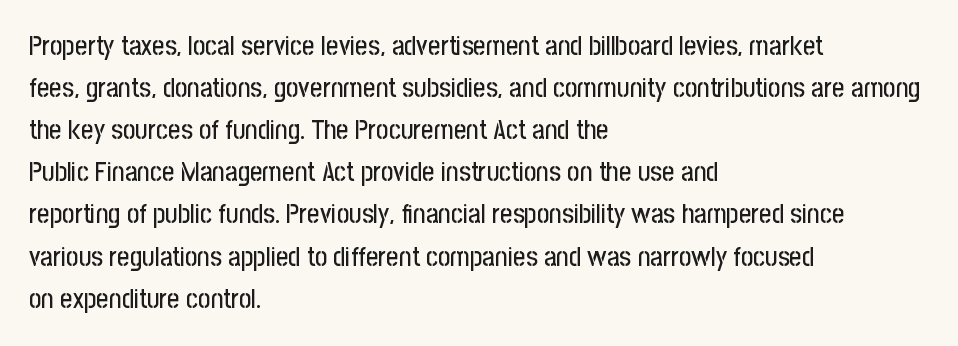
Quick note: underline off. The typesetter chose a ragged-right arrangement here. Posture: straight, roman, zero tilt. Leading: standard. Words appear dense and cohesive because spacing is normal.
